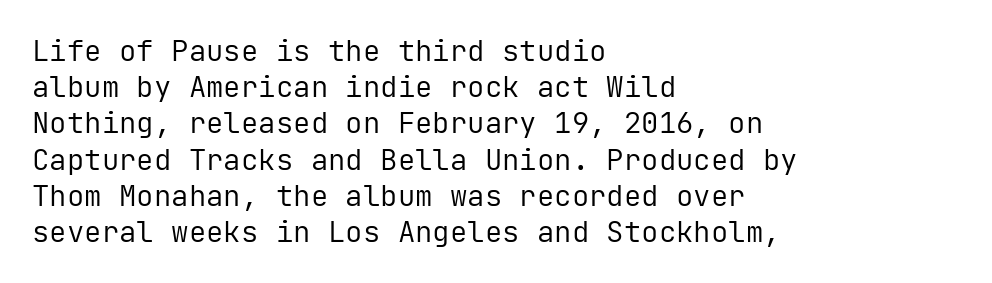
The image shows 29 px regular-weight sans-serif type, upright, monospaced; set left-aligned, normal line spacing (1.25x), normal letter spacing, not underlined; low stroke contrast and a medium x-height.
